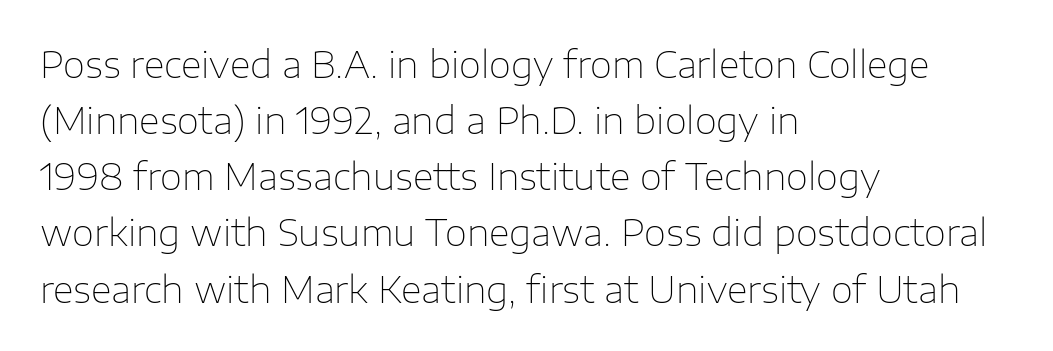
The image shows 36 px thin sans-serif type, upright; set left-aligned, normal line spacing (1.56x), normal letter spacing, not underlined; low stroke contrast and a medium x-height.
